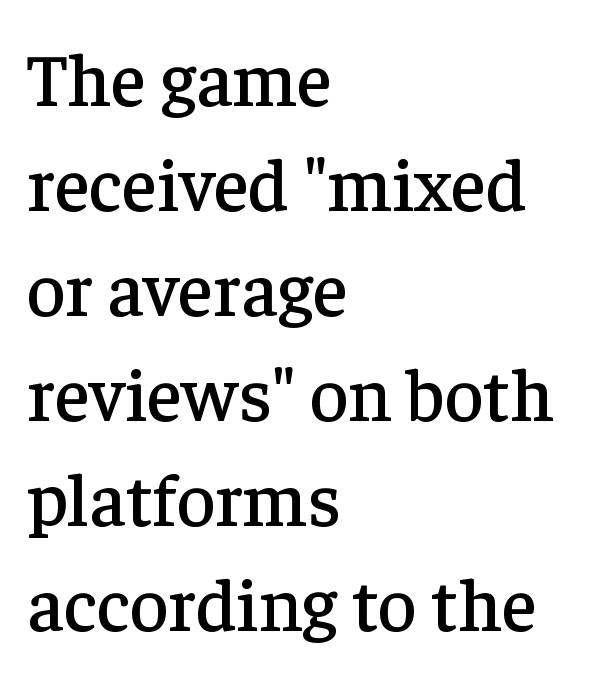
The image shows 75 px serif type, upright; set left-aligned, normal line spacing (1.4x), normal letter spacing, not underlined; low stroke contrast and a medium x-height.
